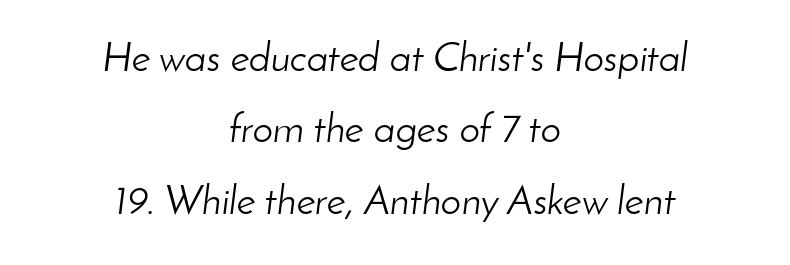
Q: Is the text bold? A: No.
Q: Is the text italic (slanted)? A: Yes, it leans right by about 8 degrees.
Q: Is the text underlined? A: No.
Q: How is the paragraph aligned? A: Centered.
Q: Is the spacing between letters normal or unusually wide? A: Normal.
Q: Width (condensed, normal, or wide)? A: Normal.
Q: Stroke contrast? A: Low.
Q: x-height? A: Small.
Q: Monospaced? A: No.
